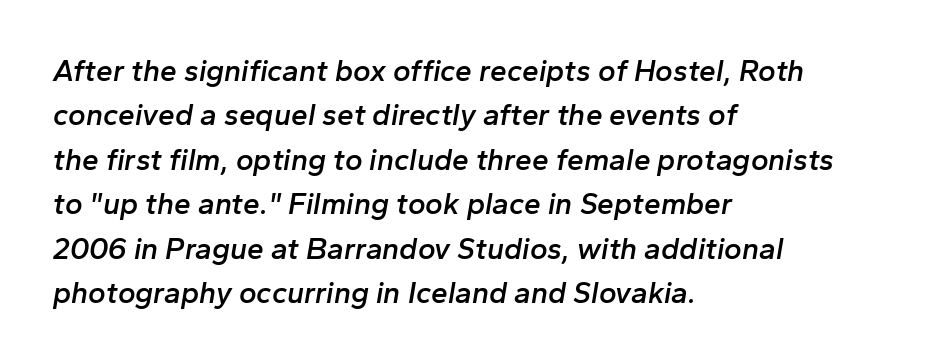
Each glyph is drawn with semibold strokes, heavier than normal yet not fully bold. Interline gaps are of average width in this sample. Here the designer chose a conventional face with non-uniform glyph widths. Short and long lines alike share a common starting point at left.
